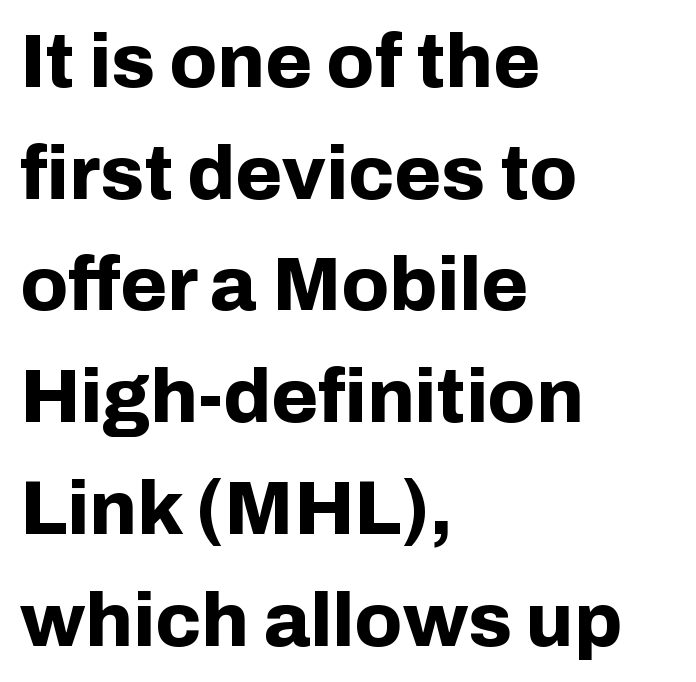
{"serif": "no", "italic": "no", "bold": "yes", "weight": "bold", "width": "normal", "stroke_contrast": "low", "x_height": "medium", "monospaced": "no", "underline": "no", "align": "left", "line_spacing": "normal", "line_spacing_ratio": 1.47, "letter_spacing": "normal", "letter_spacing_em": 0.0, "glyph_px": 76}
